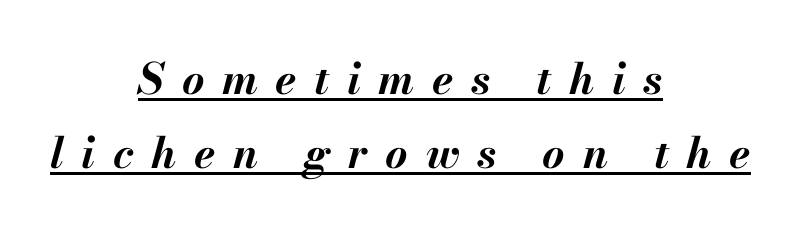
The image shows 43 px bold type, italic (leaning right); set centered, line spacing 1.72x, unusually wide letter spacing (+0.41 em), underlined; medium stroke contrast and a small x-height.
